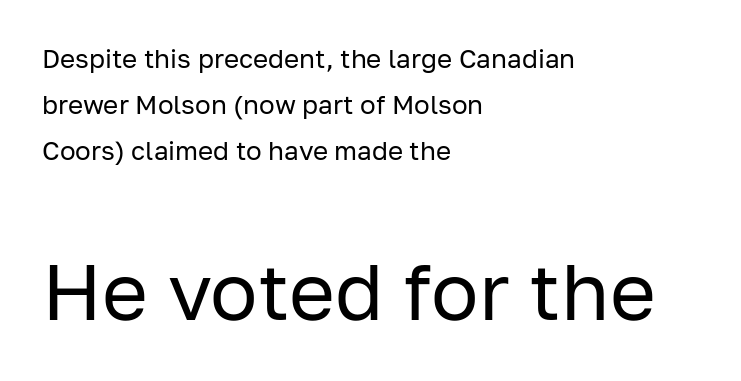
The paragraph has a hard left edge and a soft right edge. Note: smaller setting up top, larger setting below. Stems and bowls with no extra thickness — not bold. Type without underlining. Unlike a traditional serif, this face leaves its strokes unadorned. Spacing verdict: proportional, widths tailored to each character.
